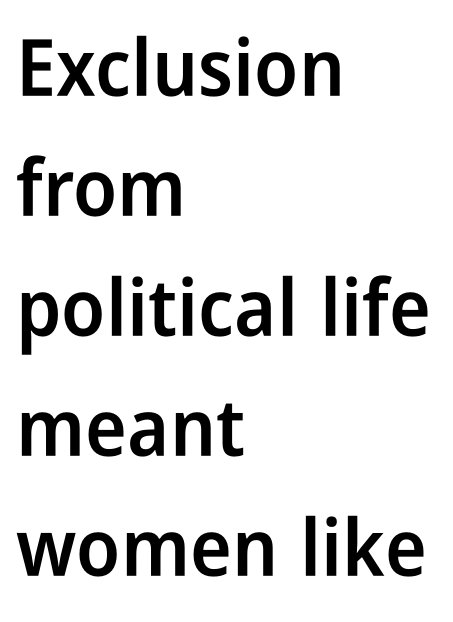
The image shows 79 px semibold, condensed sans-serif type, upright; set left-aligned, normal line spacing (1.52x), normal letter spacing, not underlined; low stroke contrast and a medium x-height.
